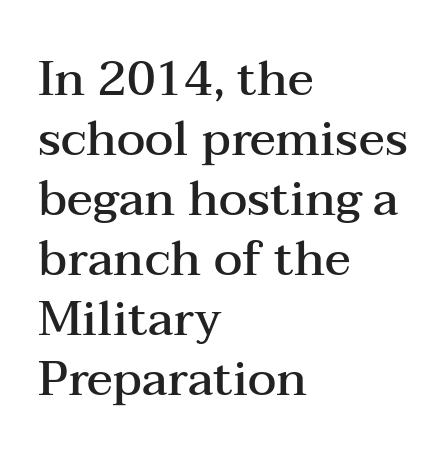
{"serif": "yes", "italic": "no", "bold": "semi", "weight": "semibold", "width": "wide", "stroke_contrast": "medium", "x_height": "medium", "monospaced": "no", "underline": "no", "align": "left", "line_spacing": "normal", "line_spacing_ratio": 1.25, "letter_spacing": "normal", "letter_spacing_em": 0.0, "glyph_px": 48}
